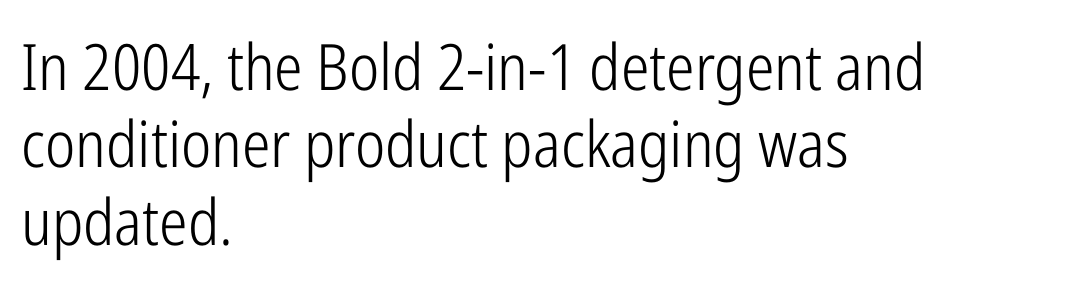
Ascenders rise straight up at ninety degrees. The letters advance in unequal steps, a hallmark of proportional type. Stems here are at most as thick as an everyday book face. Each word holds together tightly as a unit, with standard inter-letter gaps. This rendering features lettering with no underline. These lines stack with their left ends in a neat column.
